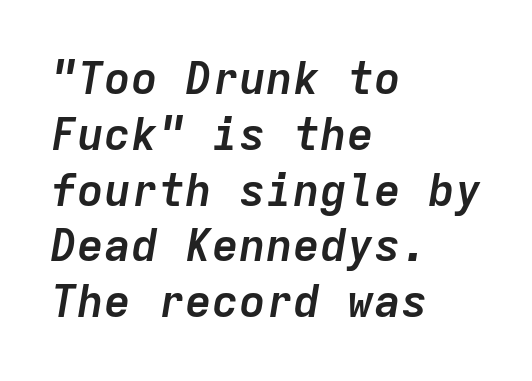
Line beginnings align vertically; line endings do not. This rendering features lettering with no underline. There's an unmistakable incline to the writing here. The line texture is even and compact thanks to regular tracking.
